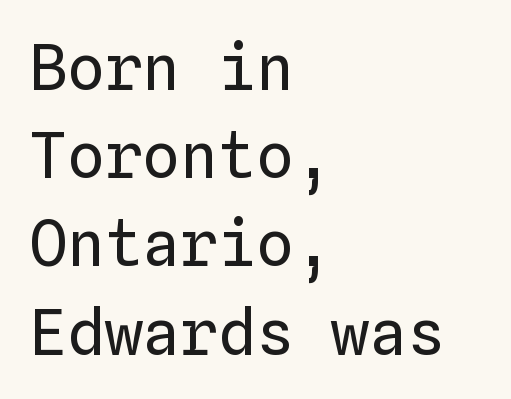
The image shows 63 px regular-weight type, upright, monospaced; set left-aligned, normal line spacing (1.4x), normal letter spacing, not underlined; low stroke contrast and a medium x-height.
